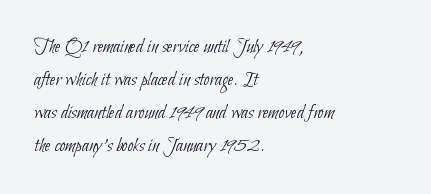
{"bold": "no", "underline": "no", "align": "left", "line_spacing": "normal", "line_spacing_ratio": 1.57, "letter_spacing": "normal", "letter_spacing_em": 0.0, "glyph_px": 21}
